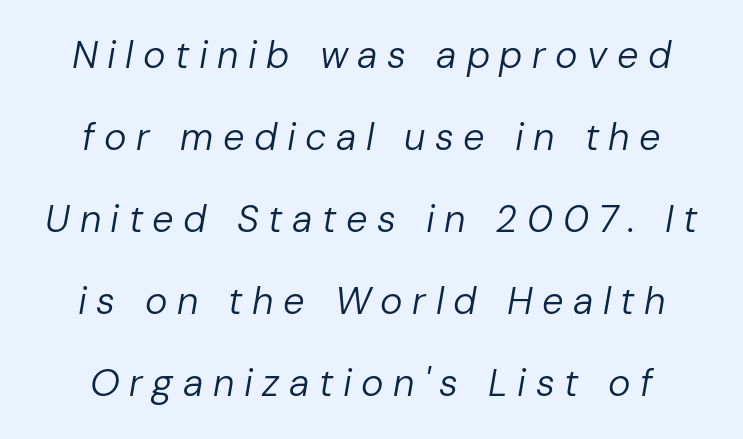
The image shows 38 px regular-weight type, italic (leaning right); set centered, loose line spacing (2.16x), unusually wide letter spacing (+0.25 em), not underlined; low stroke contrast and a medium x-height.
